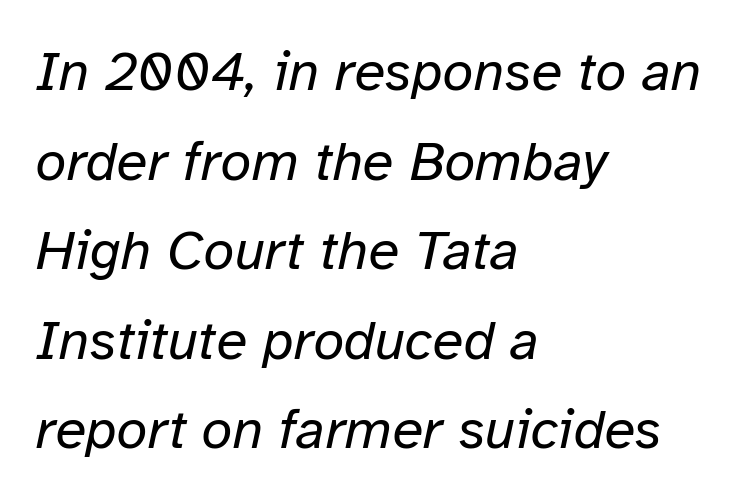
{"italic": "yes", "lean": "right", "slant_degrees": 12, "bold": "no", "weight": "regular", "width": "normal", "stroke_contrast": "low", "x_height": "medium", "monospaced": "no", "underline": "no", "align": "left", "line_spacing": "normal", "line_spacing_ratio": 1.6, "letter_spacing": "normal", "letter_spacing_em": 0.0, "glyph_px": 56}
